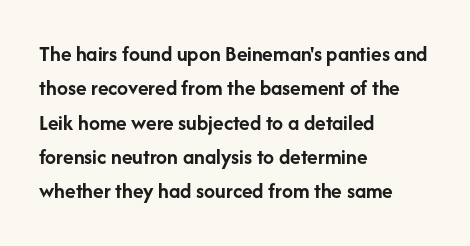
Q: Is the text bold? A: Yes.
Q: Is the text italic (slanted)? A: No, it is upright.
Q: Is the text underlined? A: No.
Q: How is the paragraph aligned? A: Left-aligned.
Q: Is the spacing between letters normal or unusually wide? A: Normal.
Q: Is the spacing between lines tight, normal or loose? A: Normal.
